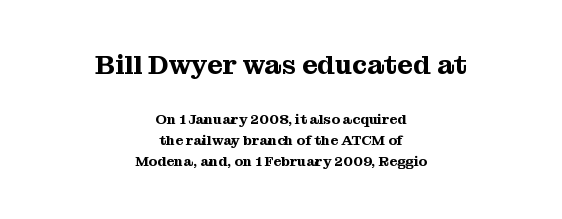
One-word summary of the alignment: center. If you drew a line through each stem, it would be perfectly vertical. Larger block? The one above; the one below is distinctly smaller. Observe the ordinary spacing: letters are neighbours, not strangers.
